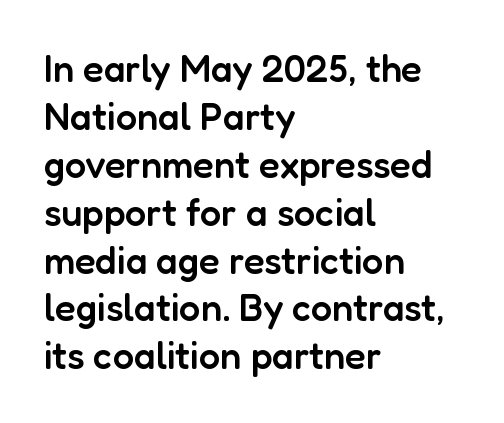
This sample has the flowing, uneven cadence of proportional lettering. Tall strokes in this sample are plumb rather than angled. A student would call this left alignment; a typographer would say flush left, rag right. Glyph-to-glyph distance matches everyday printed text.
